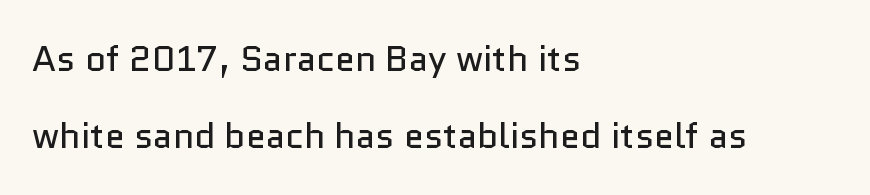
No italicization has been applied; the sample stays upright. The font family rendered here belongs to the sans-serif group. Typeset ragged right — the left edge is the straight one. Quick note: underline off. Think standard paragraph weight, or any step lighter than that. Note the varied advance widths — an 'i' is clearly narrower than an 'm'.
